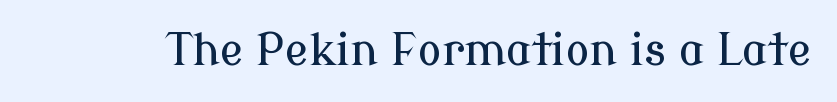
The image shows 44 px serif type, upright; set normal letter spacing, not underlined; low stroke contrast and a medium x-height.
